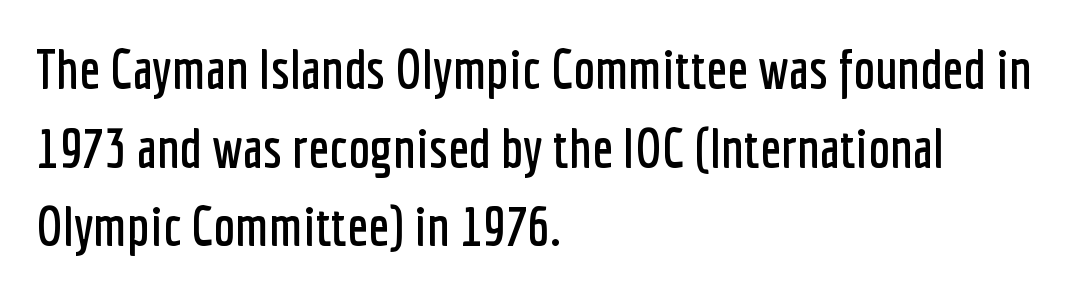
Q: Is the text italic (slanted)? A: No, it is upright.
Q: Is the typeface a serif or a sans-serif typeface? A: Sans-serif.
Q: Is the text underlined? A: No.
Q: How is the paragraph aligned? A: Left-aligned.
Q: Is the spacing between letters normal or unusually wide? A: Normal.
Q: Is the spacing between lines tight, normal or loose? A: Normal.
Q: Width (condensed, normal, or wide)? A: Condensed.
Q: Stroke contrast? A: Low.
Q: x-height? A: Medium.
Q: Monospaced? A: No.
